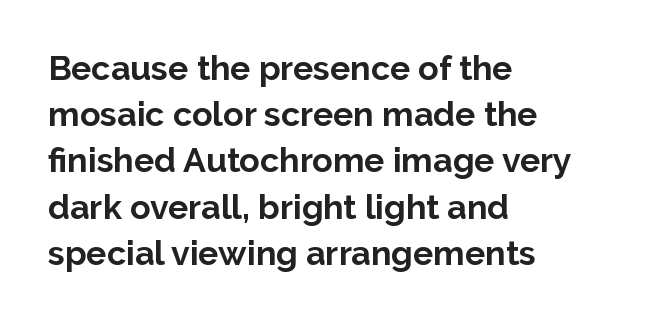
The image shows 34 px bold sans-serif type, upright; set left-aligned, normal line spacing (1.36x), normal letter spacing, not underlined; low stroke contrast and a medium x-height.
